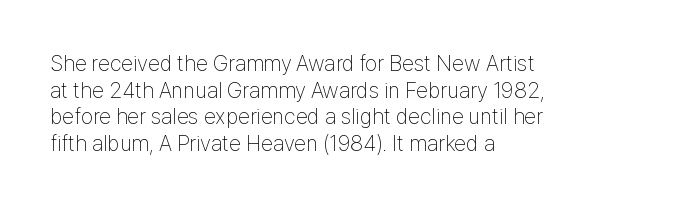
The face used here is rendered with its standard letterfit. The rag falls on the right side of this text block. The typeface has the unassuming heft of standard copy or less. Italic: no, the glyphs are upright roman.
